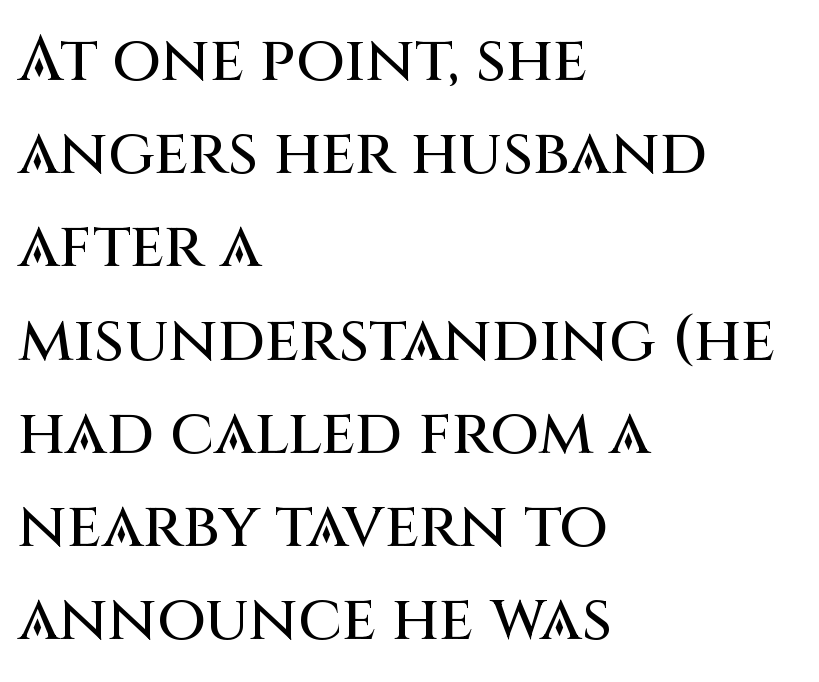
{"serif": "no", "italic": "no", "width": "normal", "stroke_contrast": "medium", "x_height": "large", "monospaced": "no", "underline": "no", "align": "left", "line_spacing": "normal", "line_spacing_ratio": 1.48, "letter_spacing": "normal", "letter_spacing_em": 0.0, "glyph_px": 63}
